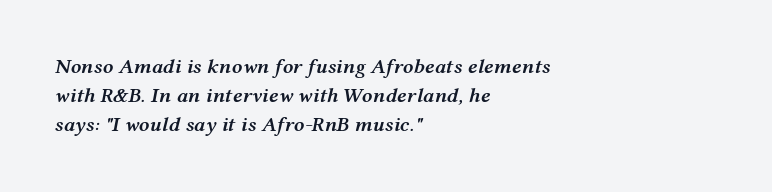
Q: Is the text bold? A: Semi-bold.
Q: Is the text italic (slanted)? A: Yes, it leans right by about 12 degrees.
Q: Is the text underlined? A: No.
Q: How is the paragraph aligned? A: Left-aligned.
Q: Is the spacing between letters normal or unusually wide? A: Normal.
Q: Is the spacing between lines tight, normal or loose? A: Normal.
